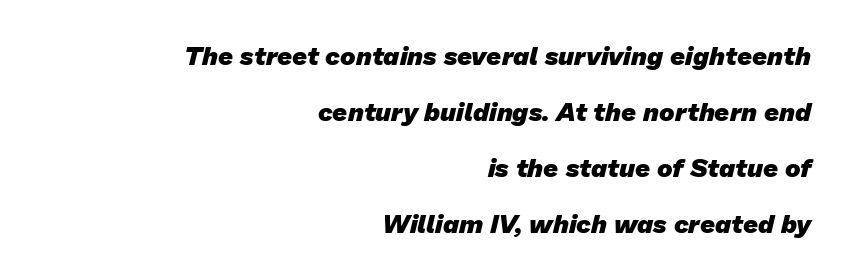
The baseline area is clear. If you drew a ruler down the right edge, every line would touch it. Does the leading feel generous? Absolutely, it's lavish. The letters are bold, with thick, heavy strokes. Caption: standard tracking, unaltered.
